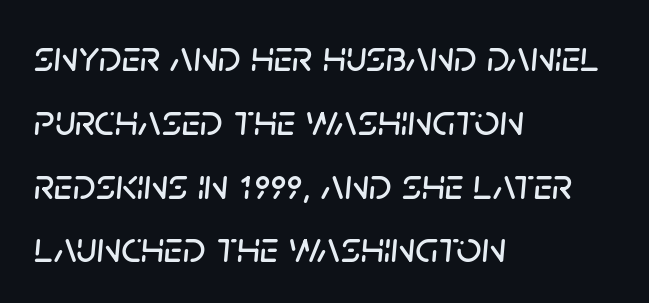
{"italic": "yes", "lean": "right", "slant_degrees": 5, "width": "normal", "stroke_contrast": "low", "x_height": "large", "monospaced": "no", "underline": "no", "align": "left", "line_spacing": "normal", "line_spacing_ratio": 1.45, "letter_spacing": "normal", "letter_spacing_em": 0.0, "glyph_px": 44}
